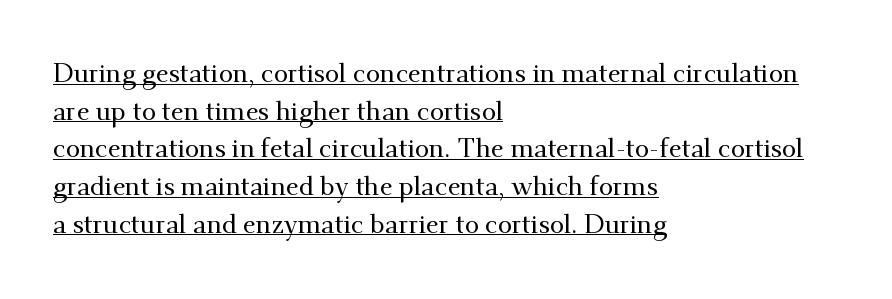
Posture: upright roman. Like a heading marked for emphasis, these lines bear an underscore. The tracking reads as untouched default to a designer's eye. The text block is weighted toward the left margin, trailing off unevenly rightward. A normal amount of white space separates one row of letters from the next.
